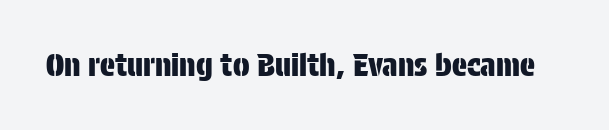
The image shows 31 px condensed sans-serif type, upright; set normal letter spacing, not underlined; low stroke contrast and a large x-height.
